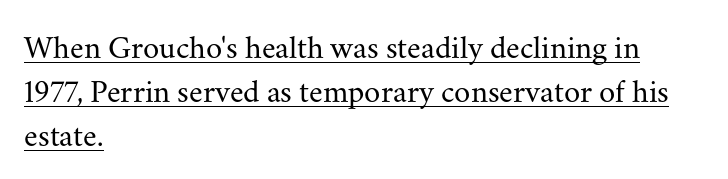
The image shows 33 px regular-weight serif type, upright; set left-aligned, normal line spacing (1.33x), normal letter spacing, underlined; medium stroke contrast and a small x-height.
